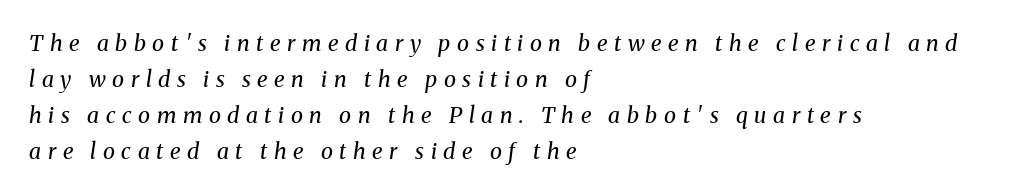
{"italic": "yes", "lean": "right", "slant_degrees": 8, "bold": "no", "underline": "no", "align": "left", "line_spacing": "normal", "line_spacing_ratio": 1.63, "letter_spacing": "wide", "letter_spacing_em": 0.3, "glyph_px": 22}
